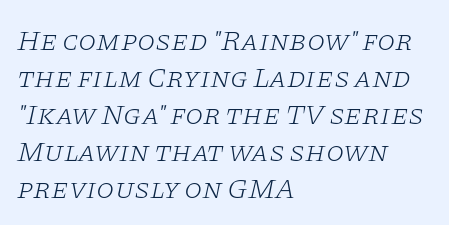
Q: Is the text bold? A: No.
Q: Is the text italic (slanted)? A: Yes, it leans right by about 11 degrees.
Q: Is the typeface a serif or a sans-serif typeface? A: Serif.
Q: Is the text underlined? A: No.
Q: How is the paragraph aligned? A: Left-aligned.
Q: Is the spacing between letters normal or unusually wide? A: Normal.
Q: Is the spacing between lines tight, normal or loose? A: Normal.
Q: Width (condensed, normal, or wide)? A: Wide.
Q: Stroke contrast? A: Low.
Q: x-height? A: Large.
Q: Monospaced? A: No.
